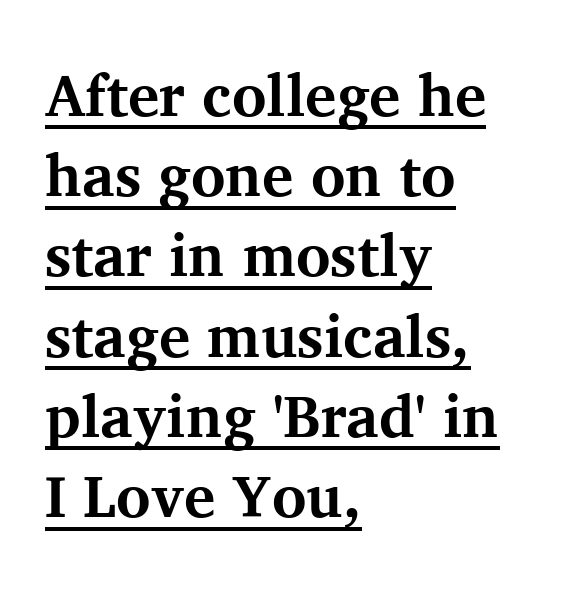
The image shows 59 px bold serif type, upright; set left-aligned, normal line spacing (1.36x), normal letter spacing, underlined; medium stroke contrast and a medium x-height.
